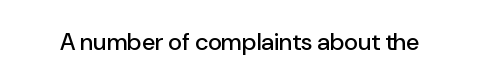
{"italic": "no", "underline": "no", "letter_spacing": "normal", "letter_spacing_em": 0.0, "glyph_px": 24}
